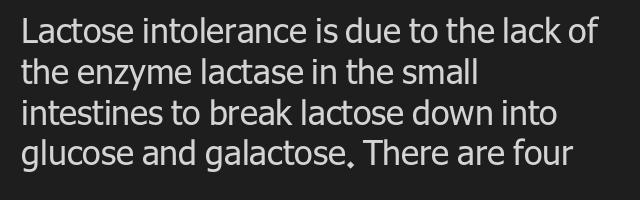
Q: Is the text bold? A: No.
Q: Is the text italic (slanted)? A: No, it is upright.
Q: Is the typeface a serif or a sans-serif typeface? A: Sans-serif.
Q: Is the text underlined? A: No.
Q: How is the paragraph aligned? A: Left-aligned.
Q: Is the spacing between letters normal or unusually wide? A: Normal.
Q: Width (condensed, normal, or wide)? A: Normal.
Q: Stroke contrast? A: Low.
Q: x-height? A: Medium.
Q: Monospaced? A: No.
